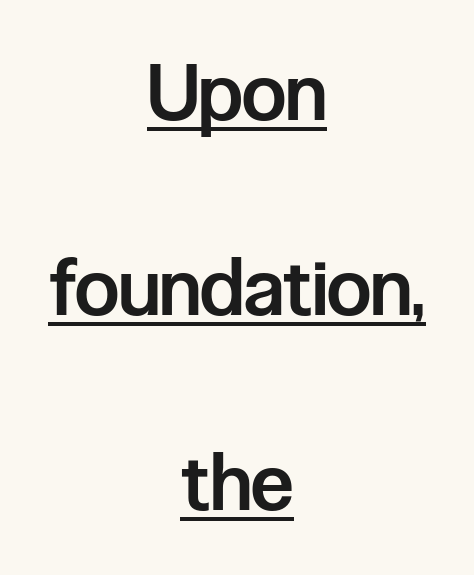
{"serif": "no", "italic": "no", "bold": "semi", "weight": "semibold", "width": "condensed", "stroke_contrast": "low", "x_height": "medium", "monospaced": "no", "underline": "yes", "align": "center", "line_spacing": "loose", "line_spacing_ratio": 2.5, "letter_spacing": "normal", "letter_spacing_em": 0.0, "glyph_px": 78}
